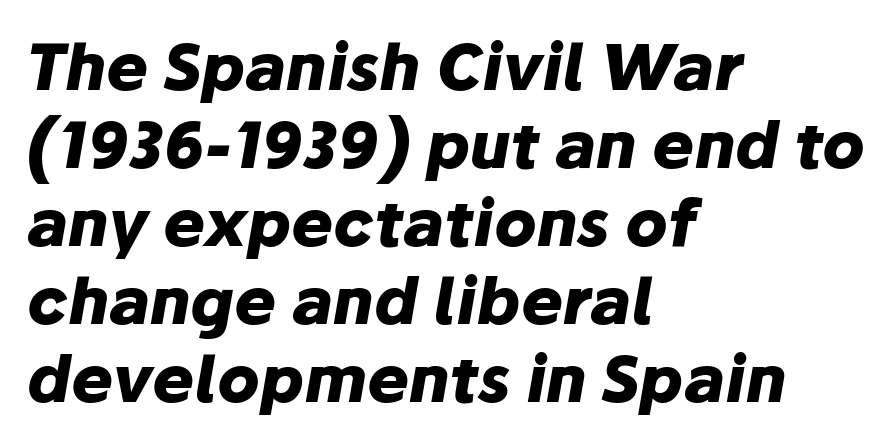
The image shows 63 px heavy type, italic (leaning right); set left-aligned, line spacing 1.24x, normal letter spacing, not underlined; low stroke contrast and a medium x-height.
